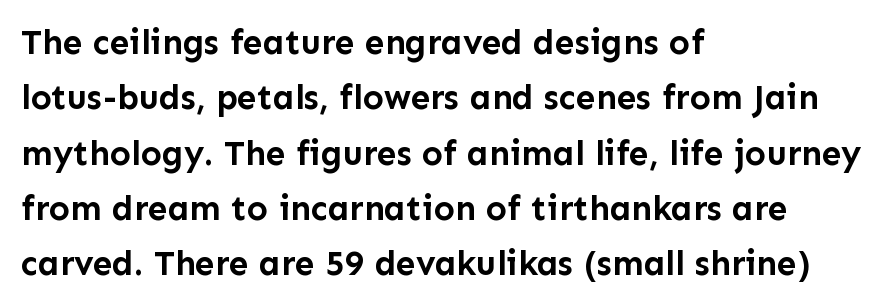
The image shows 35 px semibold sans-serif type, upright; set left-aligned, normal line spacing (1.58x), normal letter spacing, not underlined; low stroke contrast and a medium x-height.
